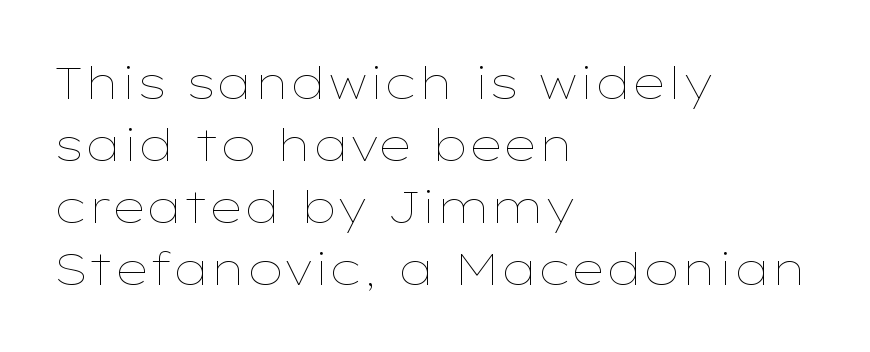
Q: Is the text bold? A: No.
Q: Is the text italic (slanted)? A: No, it is upright.
Q: Is the text underlined? A: No.
Q: How is the paragraph aligned? A: Left-aligned.
Q: Is the spacing between letters normal or unusually wide? A: Normal.
Q: Is the spacing between lines tight, normal or loose? A: Normal.
Q: Width (condensed, normal, or wide)? A: Wide.
Q: Stroke contrast? A: Low.
Q: x-height? A: Medium.
Q: Monospaced? A: No.
